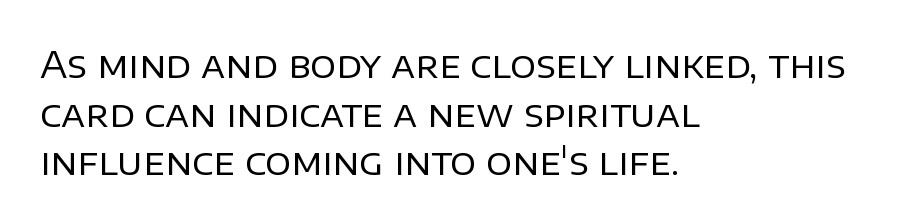
{"serif": "no", "italic": "no", "bold": "no", "weight": "regular", "width": "normal", "stroke_contrast": "low", "x_height": "large", "monospaced": "no", "underline": "no", "align": "left", "line_spacing": "normal", "line_spacing_ratio": 1.35, "letter_spacing": "normal", "letter_spacing_em": 0.0, "glyph_px": 36}
